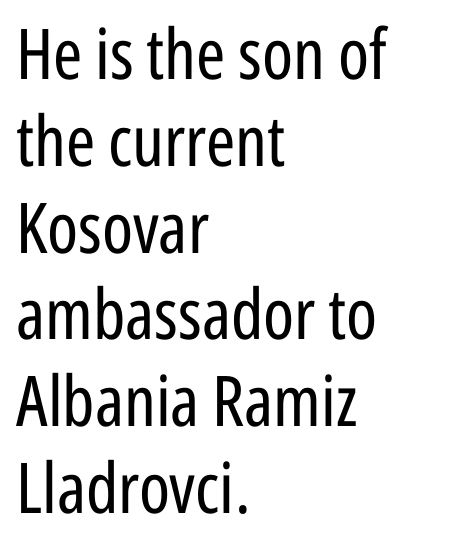
The image shows 70 px regular-weight, condensed sans-serif type, upright; set left-aligned, line spacing 1.24x, normal letter spacing, not underlined; low stroke contrast and a medium x-height.
